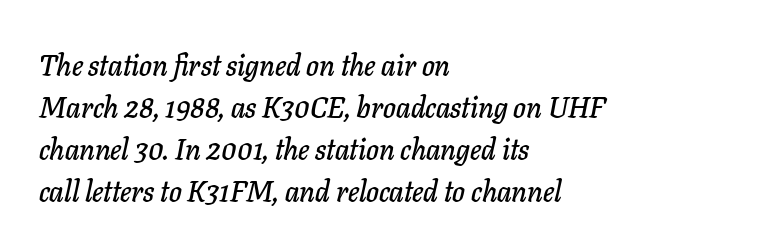
Q: Is the text italic (slanted)? A: Yes, it leans right by about 11 degrees.
Q: Is the text underlined? A: No.
Q: How is the paragraph aligned? A: Left-aligned.
Q: Is the spacing between letters normal or unusually wide? A: Normal.
Q: Is the spacing between lines tight, normal or loose? A: Normal.
Q: Width (condensed, normal, or wide)? A: Normal.
Q: Stroke contrast? A: Low.
Q: x-height? A: Medium.
Q: Monospaced? A: No.
